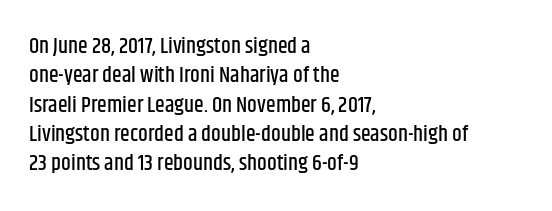
The image shows 22 px text type, upright; set left-aligned, normal line spacing (1.33x), normal letter spacing, not underlined.
